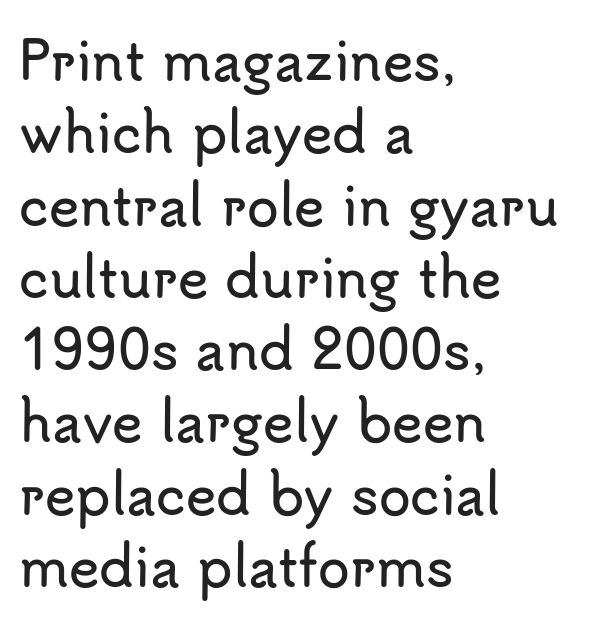
Observe the absence of serifs on each vertical stroke in this sample. The rendering anchors every line to the left-hand side. Here the designer chose a conventional face with non-uniform glyph widths. Words float on clear page, feet unadorned. Notice how descenders clear the ascenders below comfortably — that's standard leading.
